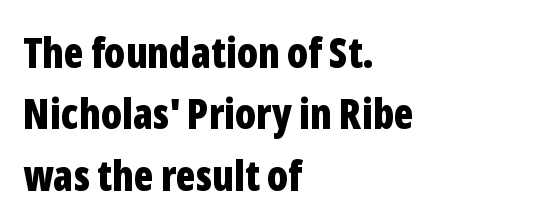
The lettering stays uniformly vertical, giving the passage a roman look. Each line starts at the same left margin while the right side varies. The vertical gap from one line to the next is medium. Each letter keeps its own natural width here, so spacing adapts to shape. Observe the ordinary spacing: letters are neighbours, not strangers. The rendering shows plain stroke endings on the letterforms — a sans-serif design.
